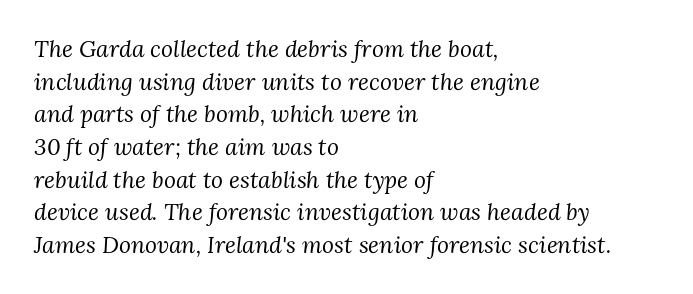
{"italic": "yes", "lean": "right", "slant_degrees": 3, "bold": "no", "underline": "no", "align": "left", "line_spacing": "normal", "line_spacing_ratio": 1.42, "letter_spacing": "normal", "letter_spacing_em": 0.0, "glyph_px": 23}
